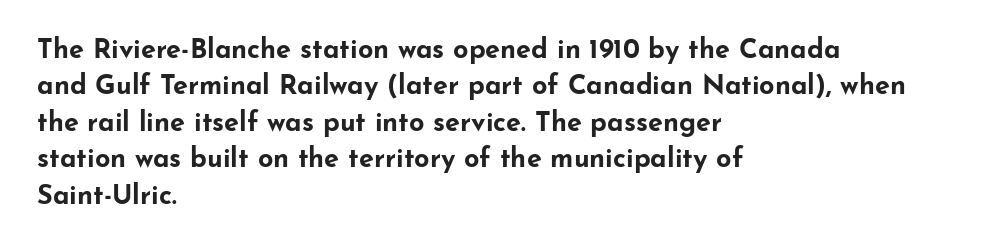
The image shows 27 px bold type, upright; set left-aligned, normal line spacing (1.35x), normal letter spacing, not underlined.
